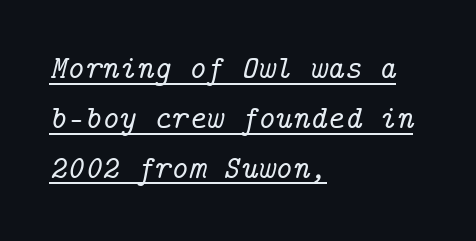
{"serif": "yes", "italic": "yes", "lean": "right", "slant_degrees": 14, "width": "normal", "stroke_contrast": "low", "x_height": "medium", "underline": "yes", "align": "left", "line_spacing": "normal", "line_spacing_ratio": 1.51, "letter_spacing": "normal", "letter_spacing_em": 0.0, "glyph_px": 33}
